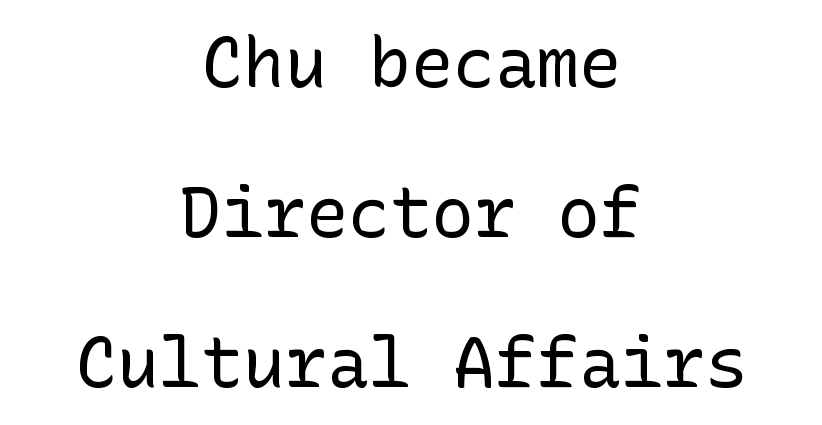
The image shows 70 px regular-weight sans-serif type, upright; set centered, loose line spacing (2.14x), normal letter spacing, not underlined; low stroke contrast and a medium x-height.
